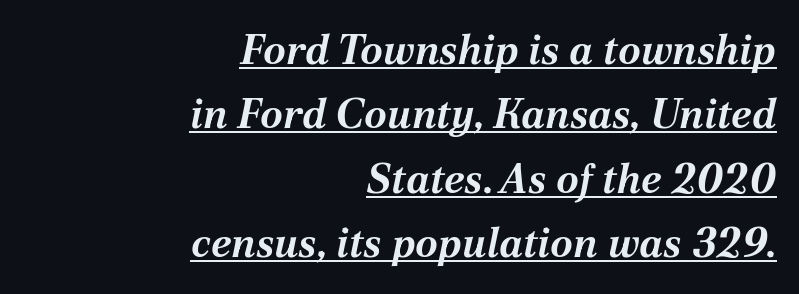
Q: Is the text bold? A: Yes.
Q: Is the text italic (slanted)? A: Yes, it leans right by about 12 degrees.
Q: Is the text underlined? A: Yes.
Q: How is the paragraph aligned? A: Right-aligned.
Q: Is the spacing between letters normal or unusually wide? A: Normal.
Q: Is the spacing between lines tight, normal or loose? A: Normal.
Q: Width (condensed, normal, or wide)? A: Normal.
Q: Stroke contrast? A: Medium.
Q: x-height? A: Medium.
Q: Monospaced? A: No.
